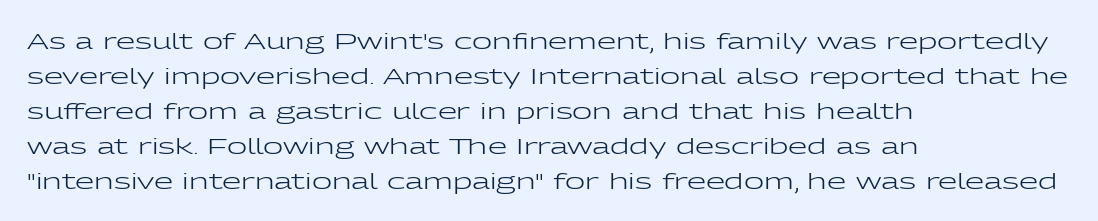
Q: Is the text bold? A: No.
Q: Is the text italic (slanted)? A: No, it is upright.
Q: Is the text underlined? A: No.
Q: How is the paragraph aligned? A: Left-aligned.
Q: Is the spacing between letters normal or unusually wide? A: Normal.
Q: Is the spacing between lines tight, normal or loose? A: Normal.
